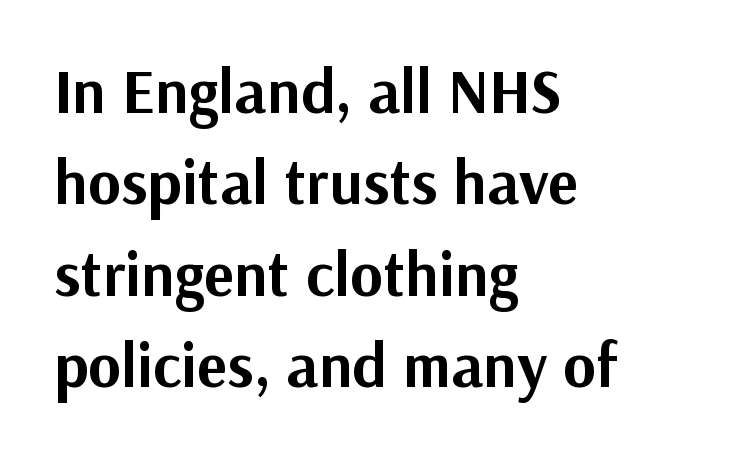
Q: Is the text bold? A: Yes.
Q: Is the text italic (slanted)? A: No, it is upright.
Q: Is the typeface a serif or a sans-serif typeface? A: Sans-serif.
Q: Is the text underlined? A: No.
Q: How is the paragraph aligned? A: Left-aligned.
Q: Is the spacing between letters normal or unusually wide? A: Normal.
Q: Is the spacing between lines tight, normal or loose? A: Normal.
Q: Width (condensed, normal, or wide)? A: Normal.
Q: Stroke contrast? A: Medium.
Q: x-height? A: Medium.
Q: Monospaced? A: No.
